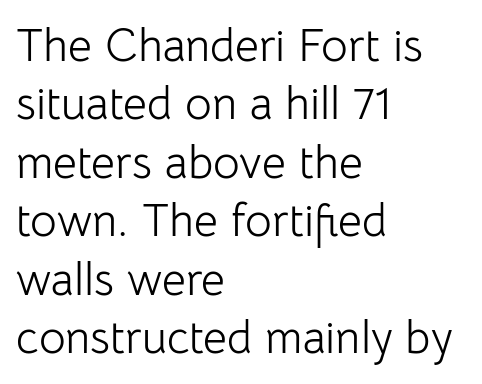
Q: Is the text bold? A: No.
Q: Is the text italic (slanted)? A: No, it is upright.
Q: Is the typeface a serif or a sans-serif typeface? A: Sans-serif.
Q: Is the text underlined? A: No.
Q: How is the paragraph aligned? A: Left-aligned.
Q: Is the spacing between letters normal or unusually wide? A: Normal.
Q: Is the spacing between lines tight, normal or loose? A: Normal.
Q: Width (condensed, normal, or wide)? A: Normal.
Q: Stroke contrast? A: Low.
Q: x-height? A: Medium.
Q: Monospaced? A: No.
